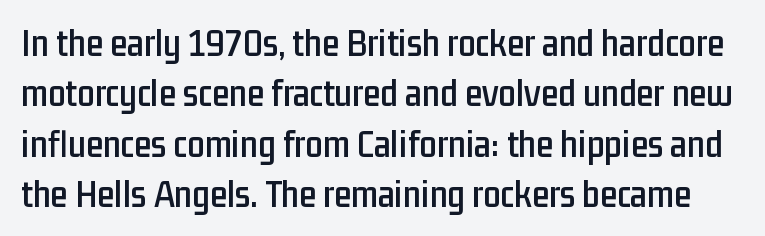
{"serif": "no", "italic": "no", "width": "condensed", "stroke_contrast": "low", "x_height": "medium", "monospaced": "no", "underline": "no", "line_spacing": "normal", "line_spacing_ratio": 1.29, "letter_spacing": "normal", "letter_spacing_em": 0.0, "glyph_px": 39}
